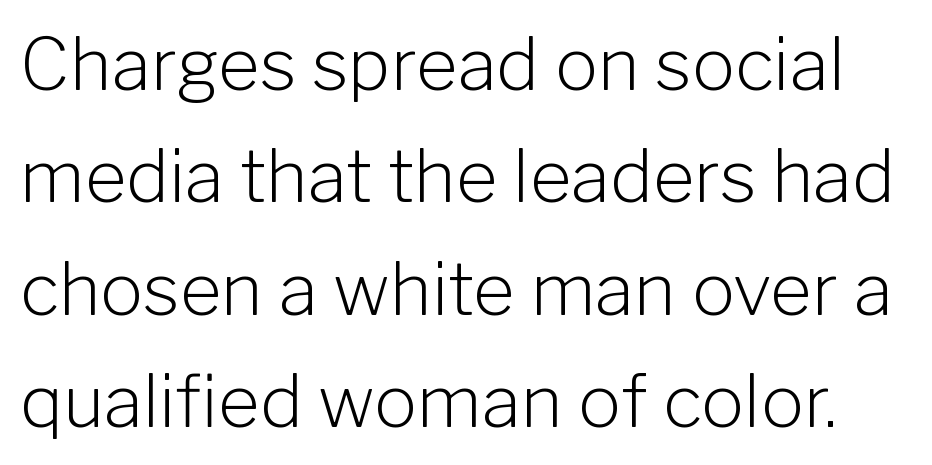
The image shows 72 px light sans-serif type, upright; set normal line spacing (1.56x), normal letter spacing, not underlined; low stroke contrast and a medium x-height.
